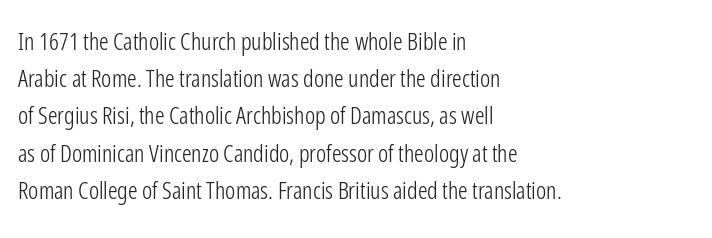
{"italic": "no", "bold": "no", "underline": "no", "align": "left", "line_spacing": "normal", "line_spacing_ratio": 1.55, "letter_spacing": "normal", "letter_spacing_em": 0.0, "glyph_px": 24}
